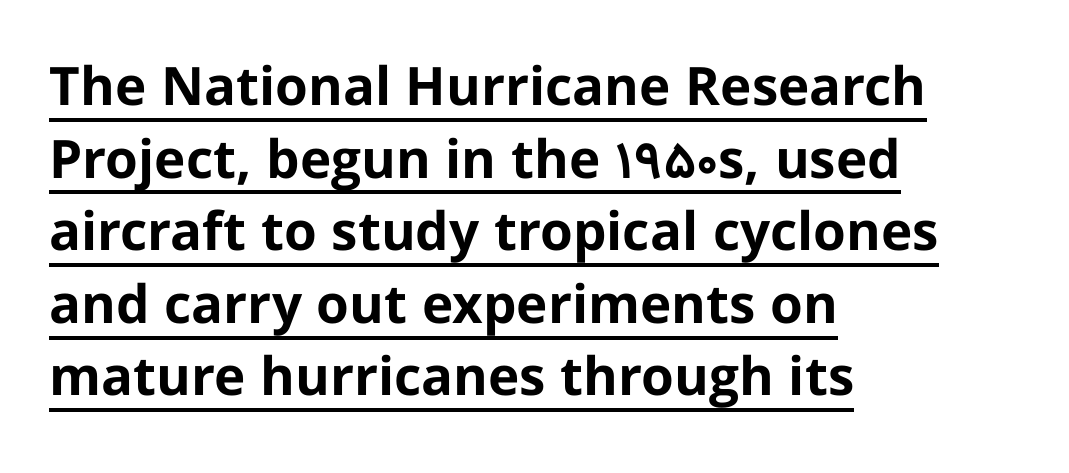
The typesetter chose a ragged-right arrangement here. Leading: standard. Typographic density is high because the face is bold. Standard letterfit; no display-style spreading of the glyphs. Proportional: the letters do not fall into vertical columns.
